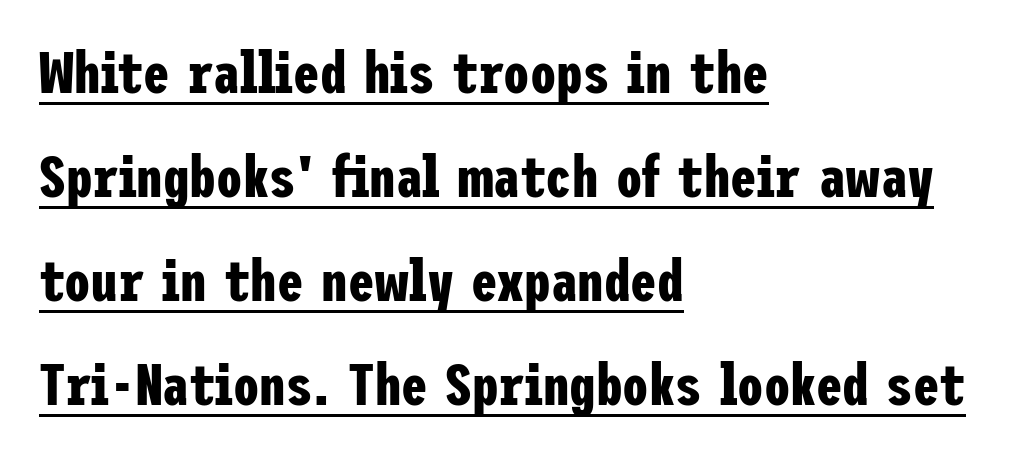
{"serif": "no", "italic": "no", "bold": "yes", "weight": "bold", "width": "condensed", "stroke_contrast": "low", "x_height": "medium", "underline": "yes", "align": "left", "line_spacing_ratio": 1.76, "letter_spacing": "normal", "letter_spacing_em": 0.0, "glyph_px": 59}
